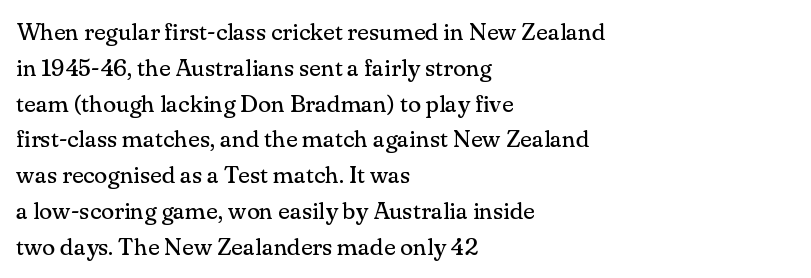
Q: Is the text bold? A: No.
Q: Is the text italic (slanted)? A: No, it is upright.
Q: Is the text underlined? A: No.
Q: How is the paragraph aligned? A: Left-aligned.
Q: Is the spacing between letters normal or unusually wide? A: Normal.
Q: Is the spacing between lines tight, normal or loose? A: Normal.
